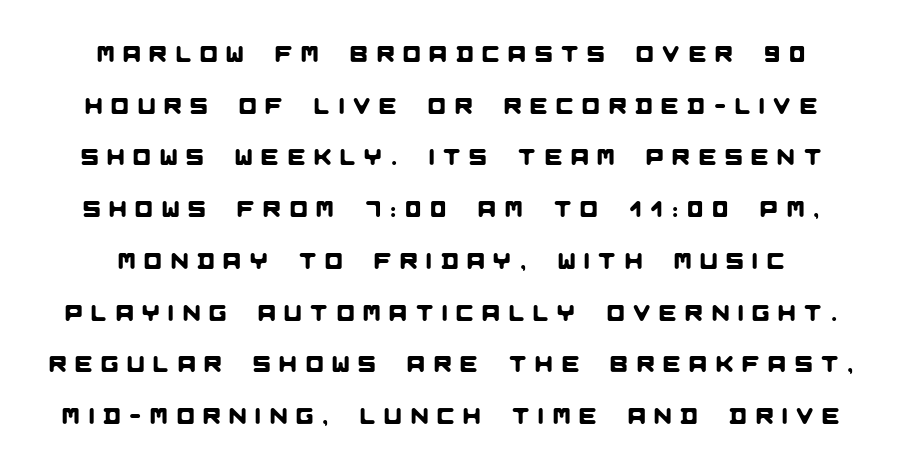
{"underline": "no", "line_spacing": "loose", "line_spacing_ratio": 2.25, "letter_spacing": "wide", "letter_spacing_em": 0.39, "glyph_px": 23}
